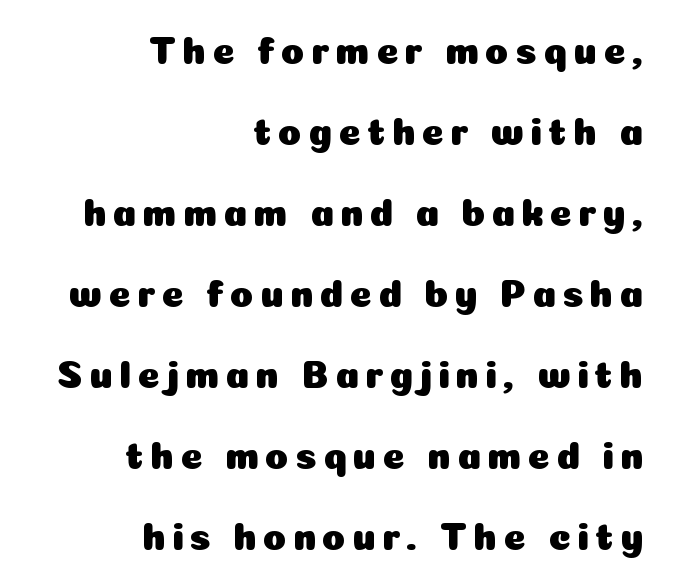
The image shows 38 px sans-serif type, upright; set right-aligned, loose line spacing (2.13x), not underlined; low stroke contrast and a medium x-height.
